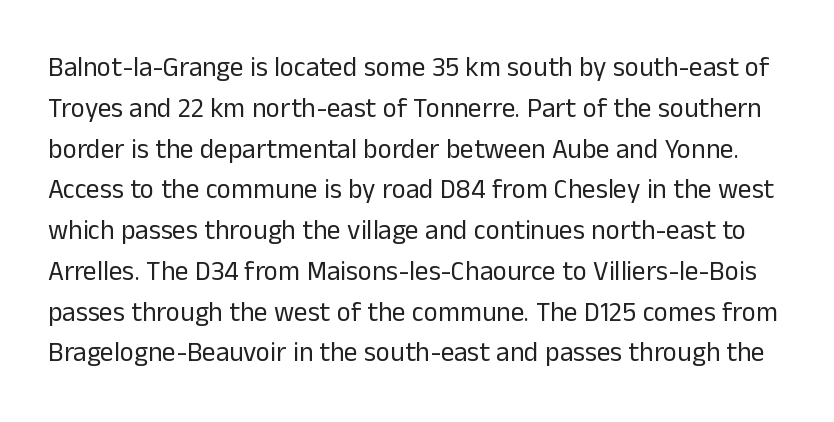
The type sits square on the baseline with zero lean. Look at the tracking — it's just the regular setting, nothing added. The glyphs are unaccompanied by any horizontal stroke below them. Heaviness? Minimal to ordinary, like unemphasized prose. Evenly set lines give the paragraph a standard silhouette.
